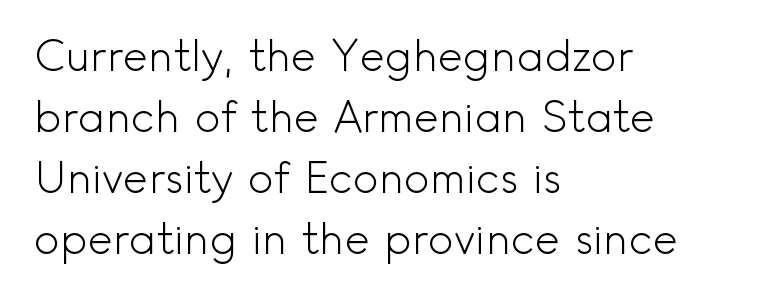
{"serif": "no", "italic": "no", "bold": "no", "weight": "light", "width": "normal", "x_height": "small", "monospaced": "no", "underline": "no", "align": "left", "line_spacing": "normal", "line_spacing_ratio": 1.42, "letter_spacing": "normal", "letter_spacing_em": 0.0, "glyph_px": 43}
